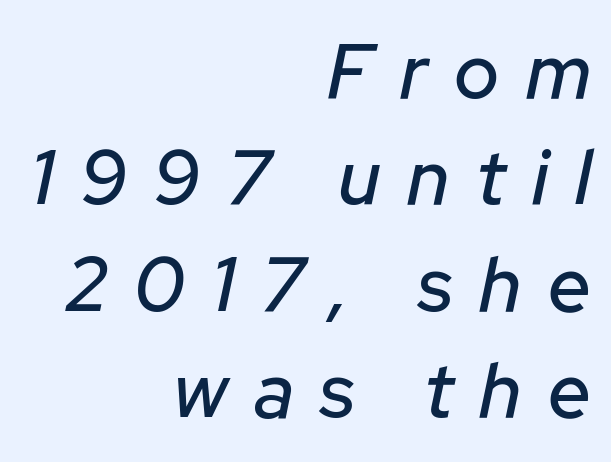
Q: Is the text italic (slanted)? A: Yes, it leans right by about 12 degrees.
Q: Is the text underlined? A: No.
Q: How is the paragraph aligned? A: Right-aligned.
Q: Is the spacing between letters normal or unusually wide? A: Unusually wide.
Q: Is the spacing between lines tight, normal or loose? A: Normal.
Q: Width (condensed, normal, or wide)? A: Normal.
Q: Stroke contrast? A: Low.
Q: x-height? A: Medium.
Q: Monospaced? A: No.
